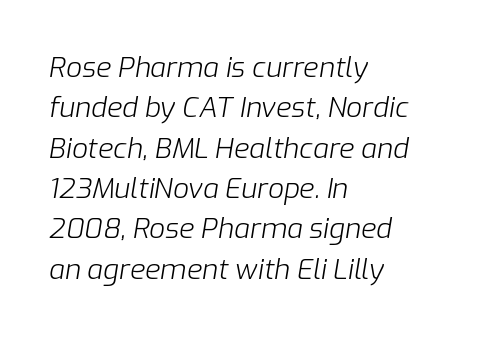
The image shows 28 px light type, italic (leaning right); set left-aligned, normal line spacing (1.44x), normal letter spacing, not underlined; low stroke contrast and a medium x-height.
